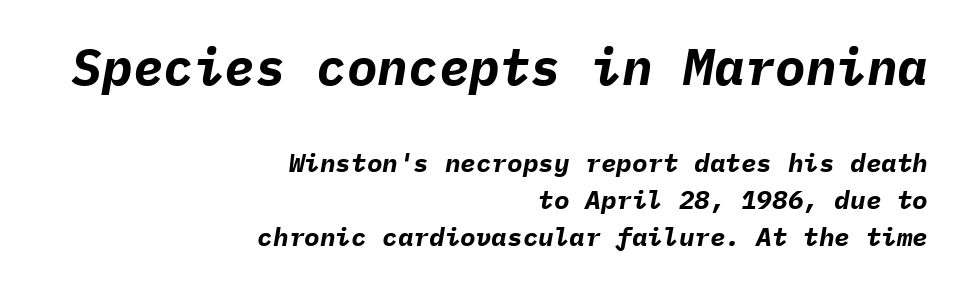
{"italic": "yes", "lean": "right", "slant_degrees": 9, "bold": "yes", "weight": "bold", "width": "normal", "stroke_contrast": "low", "x_height": "medium", "monospaced": "yes", "underline": "no", "align": "right", "line_spacing": "normal", "line_spacing_ratio": 1.42, "letter_spacing": "normal", "letter_spacing_em": 0.0, "larger_block": "first", "size_ratio": 1.96, "glyph_px": 51}
